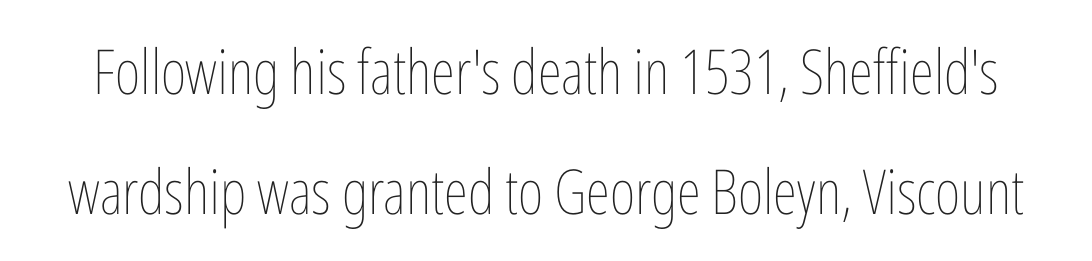
The image shows 62 px thin, condensed type, upright; set loose line spacing (1.94x), normal letter spacing, not underlined; low stroke contrast and a medium x-height.
